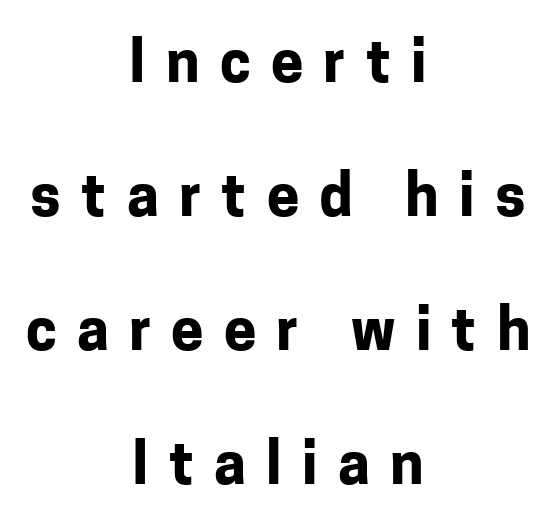
Q: Is the text bold? A: Yes.
Q: Is the text italic (slanted)? A: No, it is upright.
Q: Is the typeface a serif or a sans-serif typeface? A: Sans-serif.
Q: Is the text underlined? A: No.
Q: How is the paragraph aligned? A: Centered.
Q: Is the spacing between letters normal or unusually wide? A: Unusually wide.
Q: Is the spacing between lines tight, normal or loose? A: Loose.
Q: Width (condensed, normal, or wide)? A: Normal.
Q: Stroke contrast? A: Low.
Q: x-height? A: Medium.
Q: Monospaced? A: No.
